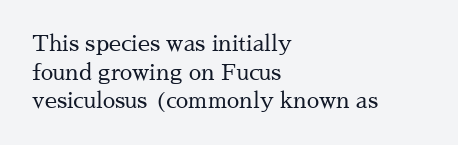
Check the space under the baseline: it is left empty. Characters follow at the spacing the type designer built in. These glyphs show unthickened strokes, regular width or finer. This is the regular roman posture of the typeface. A typesetter would call this leading conventional body-copy spacing. The compositor pushed each line to the left boundary.
